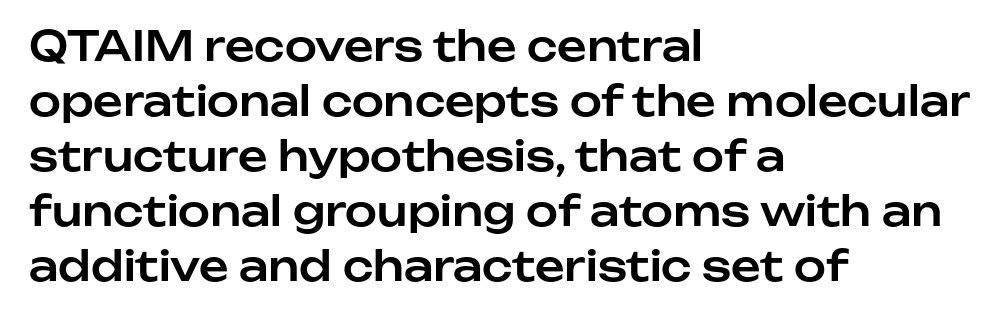
{"serif": "no", "italic": "no", "width": "normal", "stroke_contrast": "low", "x_height": "medium", "monospaced": "no", "underline": "no", "align": "left", "line_spacing": "normal", "line_spacing_ratio": 1.34, "letter_spacing": "normal", "letter_spacing_em": 0.0, "glyph_px": 41}
